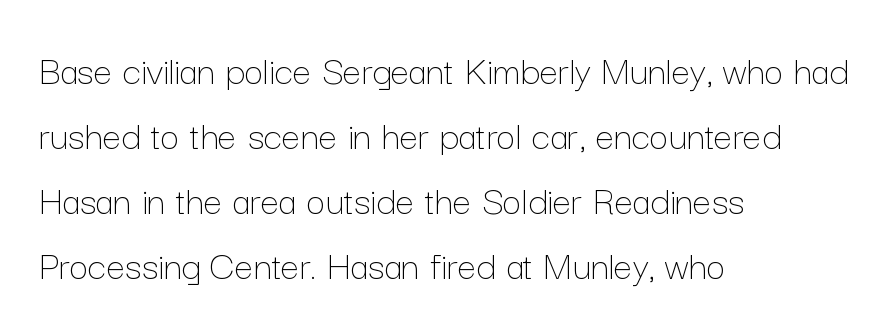
Note the varied advance widths — an 'i' is clearly narrower than an 'm'. The typesetting does not lean heavy: it is not bold. Horizontally, the lines are justified to the leading edge only. A roman cut, with each character standing at attention. Spacing between characters is what you'd get straight out of the box. Rule under the text: the space is simply empty.
